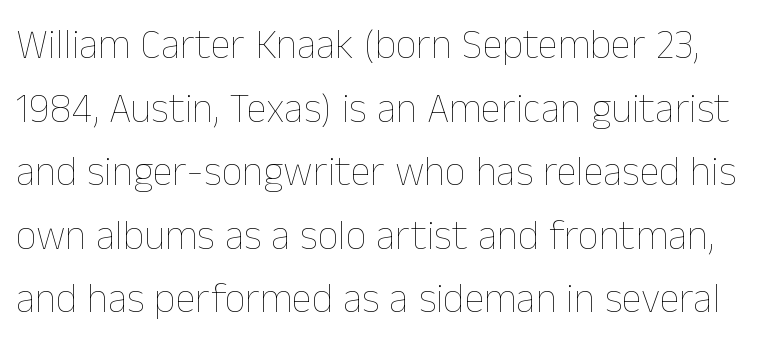
{"italic": "no", "bold": "no", "weight": "thin", "width": "normal", "stroke_contrast": "low", "x_height": "medium", "monospaced": "no", "underline": "no", "line_spacing": "normal", "line_spacing_ratio": 1.55, "letter_spacing": "normal", "letter_spacing_em": 0.0, "glyph_px": 41}
